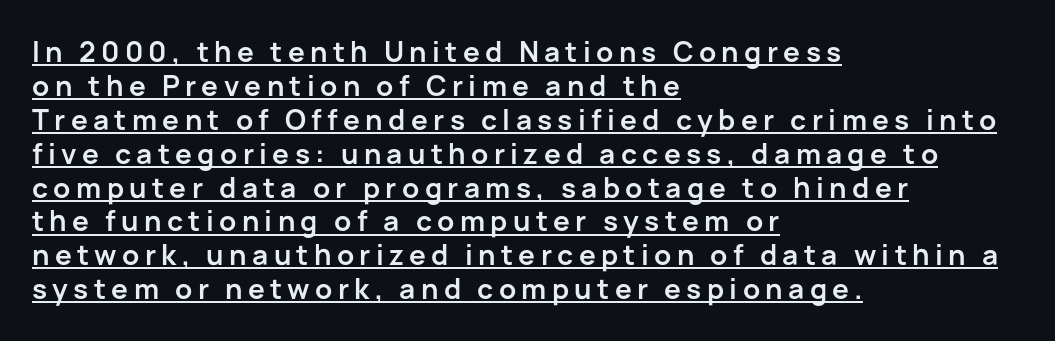
The image shows 28 px semibold sans-serif type, upright; set left-aligned, line spacing 1.21x, underlined; low stroke contrast and a medium x-height.
